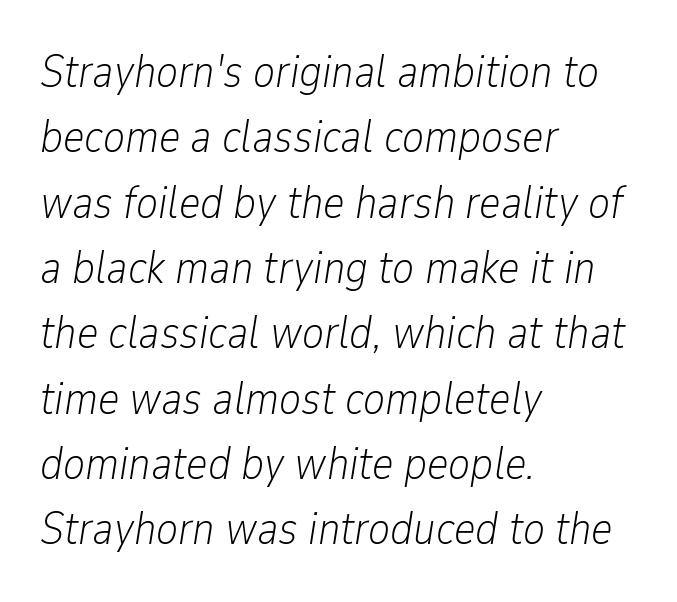
Q: Is the text bold? A: No.
Q: Is the text italic (slanted)? A: Yes, it leans right by about 9 degrees.
Q: Is the text underlined? A: No.
Q: How is the paragraph aligned? A: Left-aligned.
Q: Is the spacing between letters normal or unusually wide? A: Normal.
Q: Is the spacing between lines tight, normal or loose? A: Normal.
Q: Width (condensed, normal, or wide)? A: Condensed.
Q: Stroke contrast? A: Low.
Q: x-height? A: Medium.
Q: Monospaced? A: No.
